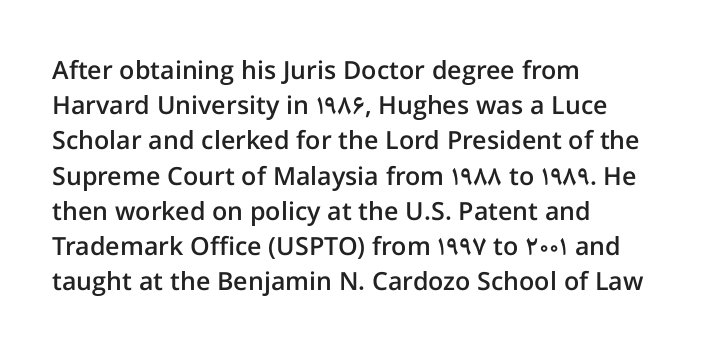
Q: Is the text bold? A: Semi-bold.
Q: Is the text italic (slanted)? A: No, it is upright.
Q: Is the text underlined? A: No.
Q: How is the paragraph aligned? A: Left-aligned.
Q: Is the spacing between letters normal or unusually wide? A: Normal.
Q: Is the spacing between lines tight, normal or loose? A: Normal.
